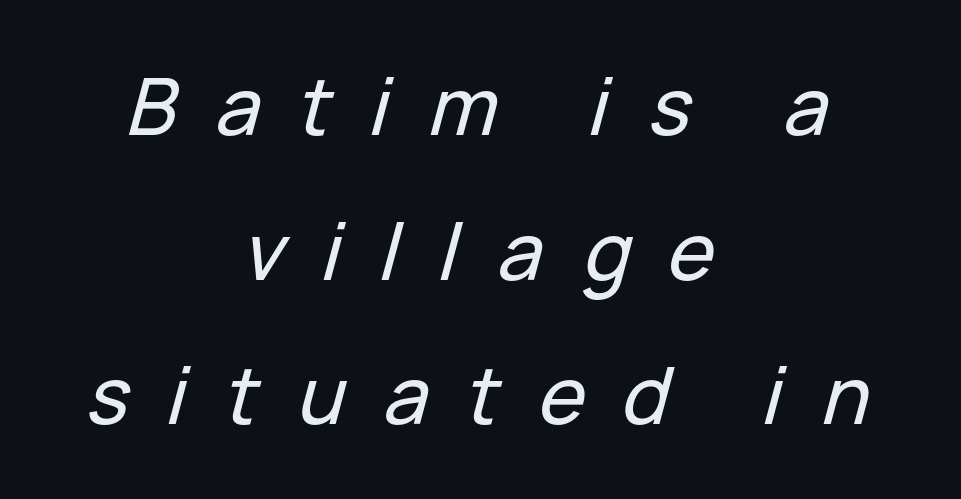
Q: Is the text italic (slanted)? A: Yes, it leans right by about 15 degrees.
Q: Is the text underlined? A: No.
Q: How is the paragraph aligned? A: Centered.
Q: Is the spacing between letters normal or unusually wide? A: Unusually wide.
Q: Width (condensed, normal, or wide)? A: Normal.
Q: Stroke contrast? A: Low.
Q: x-height? A: Medium.
Q: Monospaced? A: No.
